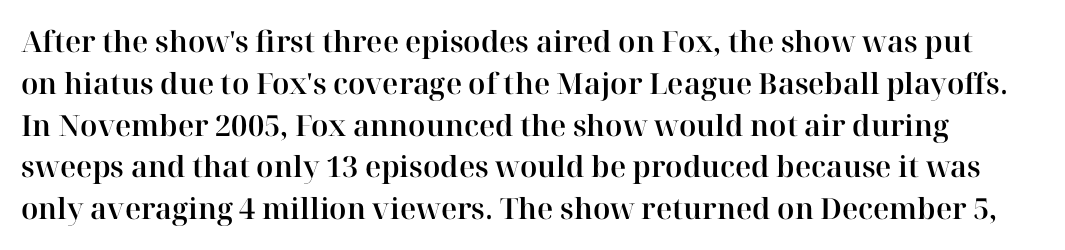
{"serif": "yes", "italic": "no", "width": "normal", "stroke_contrast": "high", "x_height": "medium", "monospaced": "no", "underline": "no", "line_spacing": "normal", "line_spacing_ratio": 1.44, "letter_spacing": "normal", "letter_spacing_em": 0.0, "glyph_px": 29}
